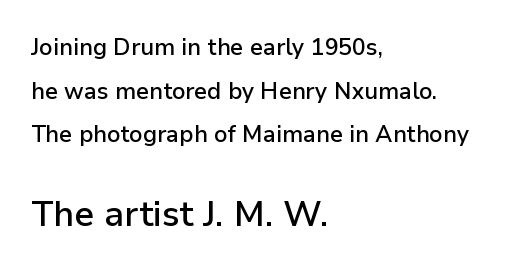
Q: Is the text bold? A: Semi-bold.
Q: Is the text italic (slanted)? A: No, it is upright.
Q: Is the typeface a serif or a sans-serif typeface? A: Sans-serif.
Q: Is the text underlined? A: No.
Q: How is the paragraph aligned? A: Left-aligned.
Q: Is the spacing between letters normal or unusually wide? A: Normal.
Q: Is the spacing between lines tight, normal or loose? A: Loose.
Q: Which block of text is set in a larger size, the first (top) or the second (bottom)? A: The second (bottom) one.
Q: Width (condensed, normal, or wide)? A: Normal.
Q: Stroke contrast? A: Low.
Q: x-height? A: Medium.
Q: Monospaced? A: No.
